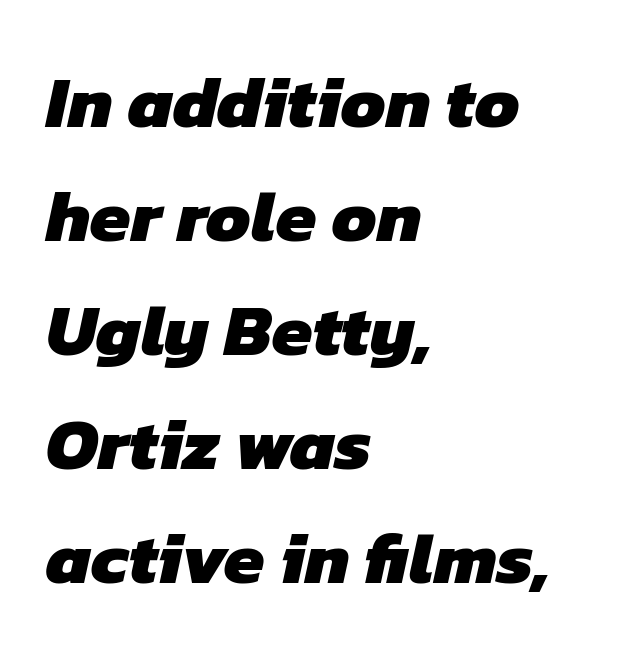
{"serif": "no", "bold": "yes", "weight": "heavy", "width": "normal", "stroke_contrast": "low", "x_height": "medium", "monospaced": "no", "underline": "no", "align": "left", "line_spacing": "normal", "line_spacing_ratio": 1.56, "letter_spacing": "normal", "letter_spacing_em": 0.0, "glyph_px": 73}
